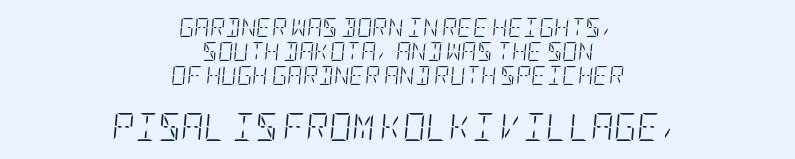
The image shows 28 px light, condensed type, italic (leaning right); set centered, normal line spacing (1.27x), normal letter spacing, not underlined; the second (bottom) block is 1.47x larger; low stroke contrast and a large x-height.
